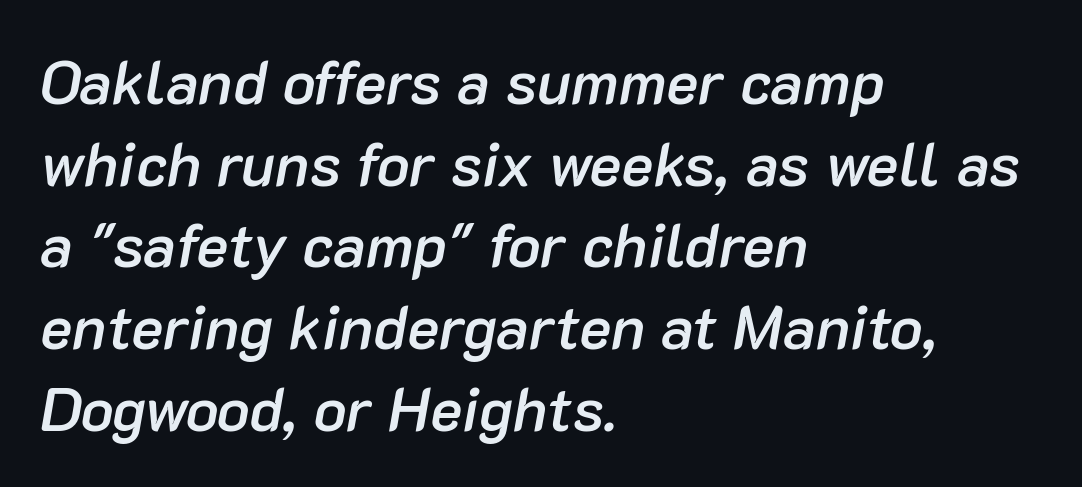
Q: Is the text bold? A: Semi-bold.
Q: Is the text italic (slanted)? A: Yes, it leans right by about 10 degrees.
Q: Is the text underlined? A: No.
Q: How is the paragraph aligned? A: Left-aligned.
Q: Is the spacing between letters normal or unusually wide? A: Normal.
Q: Is the spacing between lines tight, normal or loose? A: Normal.
Q: Width (condensed, normal, or wide)? A: Normal.
Q: Stroke contrast? A: Low.
Q: x-height? A: Medium.
Q: Monospaced? A: No.
